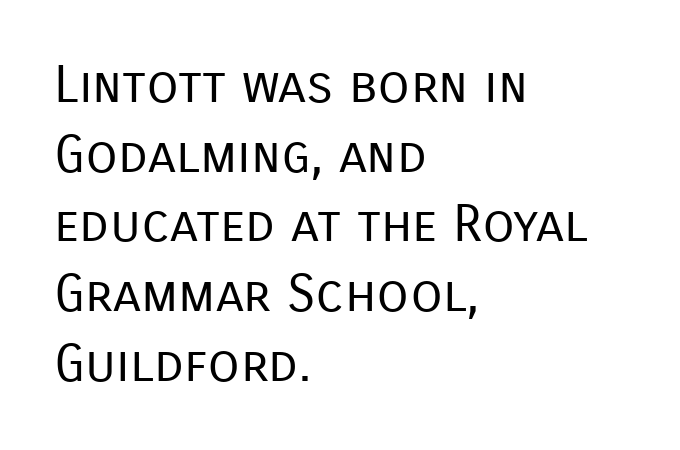
The image shows 52 px regular-weight sans-serif type, upright; set left-aligned, normal line spacing (1.34x), normal letter spacing, not underlined; low stroke contrast and a medium x-height.
